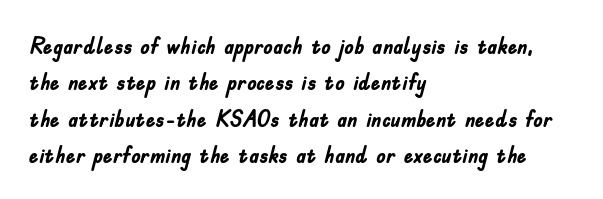
The designer left line spacing at the default. The horizontal fit of the characters is conventional and even. The passage shown is not underscored anywhere. The letters are bold, with thick, heavy strokes.
